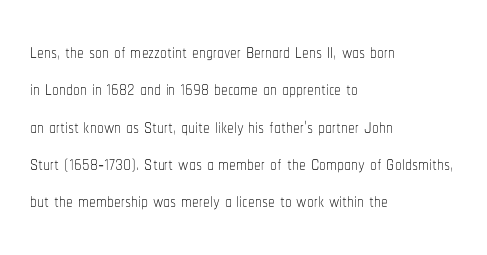
The image shows 27 px text type, upright; set left-aligned, normal line spacing (1.38x), normal letter spacing, not underlined.
